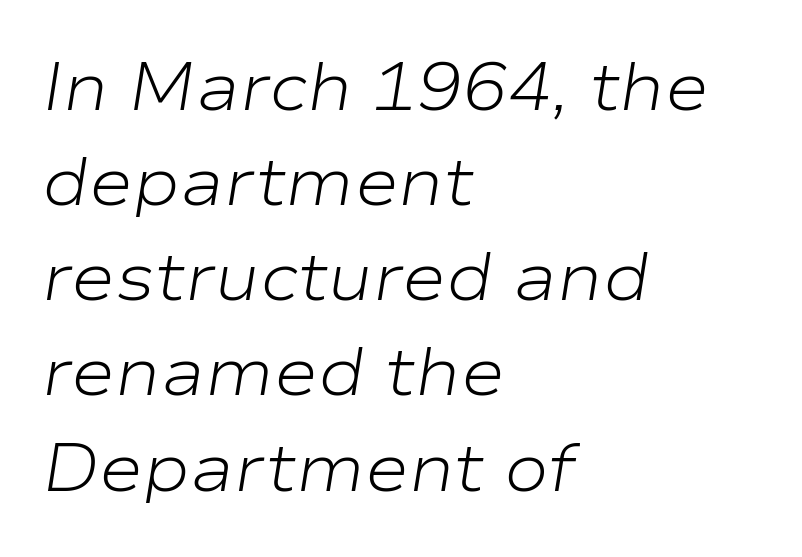
Notice how the passage keeps a crisp vertical edge on the left only. The weight tops out at a normal text grade. Tall strokes in this sample are angled rather than plumb. Descender tails drop into unmarked territory. Honestly, the row spacing looks completely unremarkable. The passage shown has conventional tracking throughout.
